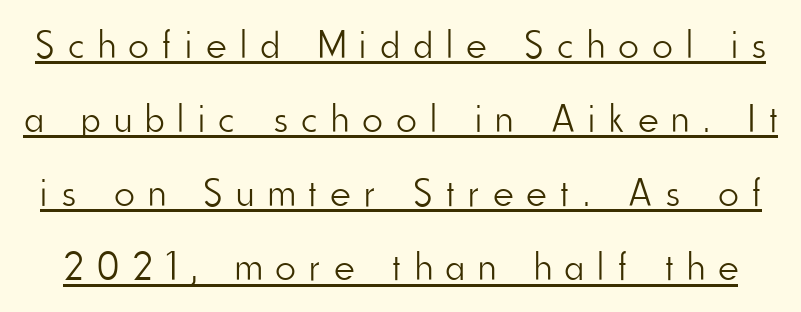
{"serif": "no", "italic": "no", "bold": "no", "weight": "light", "width": "condensed", "stroke_contrast": "low", "x_height": "small", "monospaced": "no", "underline": "yes", "line_spacing": "loose", "line_spacing_ratio": 1.9, "letter_spacing": "wide", "letter_spacing_em": 0.36, "glyph_px": 39}
